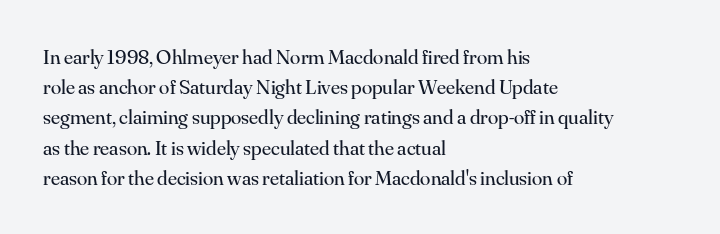
Regarding leading, the lines here are spaced in the standard way. Underline: absent. A classic flush-left, rag-right setting is used for this passage. Every character sits straight up, as roman type does.
